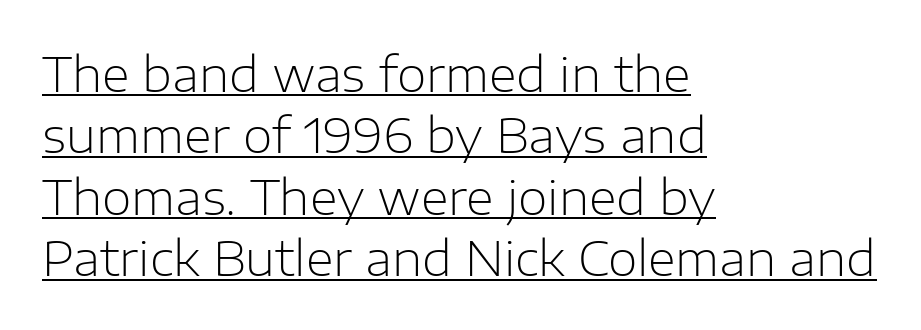
The image shows 48 px light sans-serif type, upright; set left-aligned, normal line spacing (1.28x), normal letter spacing, underlined; low stroke contrast and a medium x-height.
